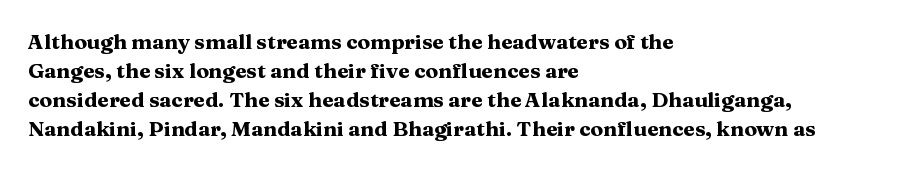
The lines are quadded left. These lines keep a tight, regular rhythm from letter to letter. The gap between lines stays unmarked. It's the straight-up-and-down kind of type. The rendering uses a moderate line-height, typical for paragraphs. Pretty heavy lettering here — definitely bold.
